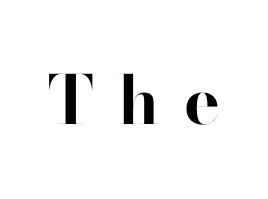
Q: Is the text bold? A: Yes.
Q: Is the text italic (slanted)? A: No, it is upright.
Q: Is the typeface a serif or a sans-serif typeface? A: Sans-serif.
Q: Is the text underlined? A: No.
Q: Is the spacing between letters normal or unusually wide? A: Unusually wide.
Q: Width (condensed, normal, or wide)? A: Normal.
Q: Stroke contrast? A: High.
Q: x-height? A: Small.
Q: Monospaced? A: No.
